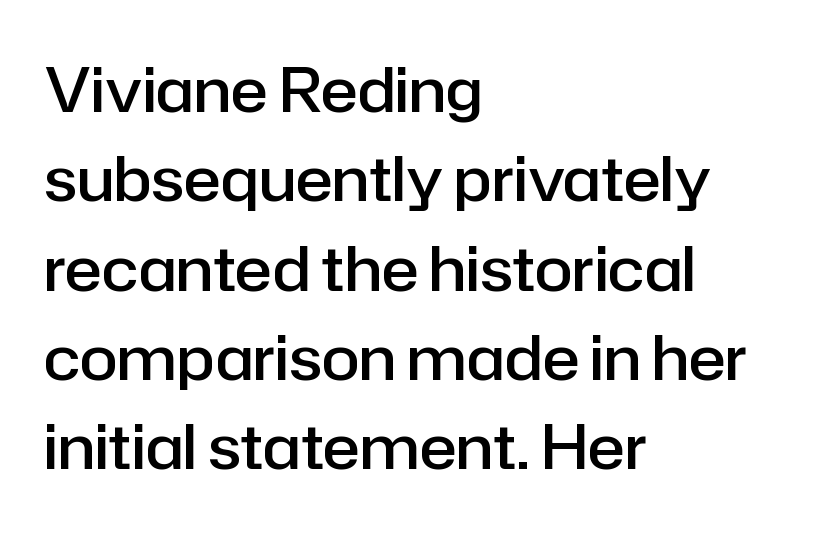
Q: Is the text bold? A: Semi-bold.
Q: Is the text italic (slanted)? A: No, it is upright.
Q: Is the typeface a serif or a sans-serif typeface? A: Sans-serif.
Q: Is the text underlined? A: No.
Q: How is the paragraph aligned? A: Left-aligned.
Q: Is the spacing between letters normal or unusually wide? A: Normal.
Q: Is the spacing between lines tight, normal or loose? A: Normal.
Q: Width (condensed, normal, or wide)? A: Normal.
Q: Stroke contrast? A: Low.
Q: x-height? A: Medium.
Q: Monospaced? A: No.
